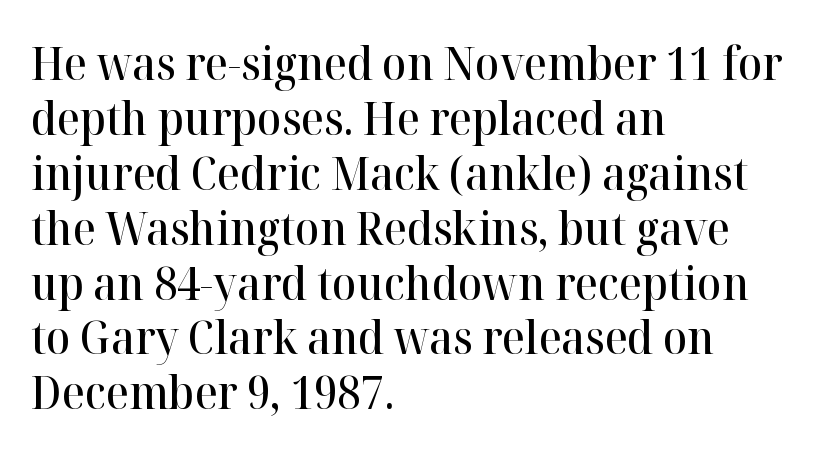
The image shows 45 px semibold serif type, upright; set left-aligned, line spacing 1.22x, normal letter spacing, not underlined; high stroke contrast and a medium x-height.
